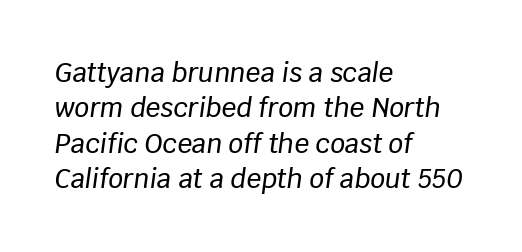
The image shows 26 px text type, italic (leaning right); set left-aligned, normal line spacing (1.36x), normal letter spacing, not underlined.
